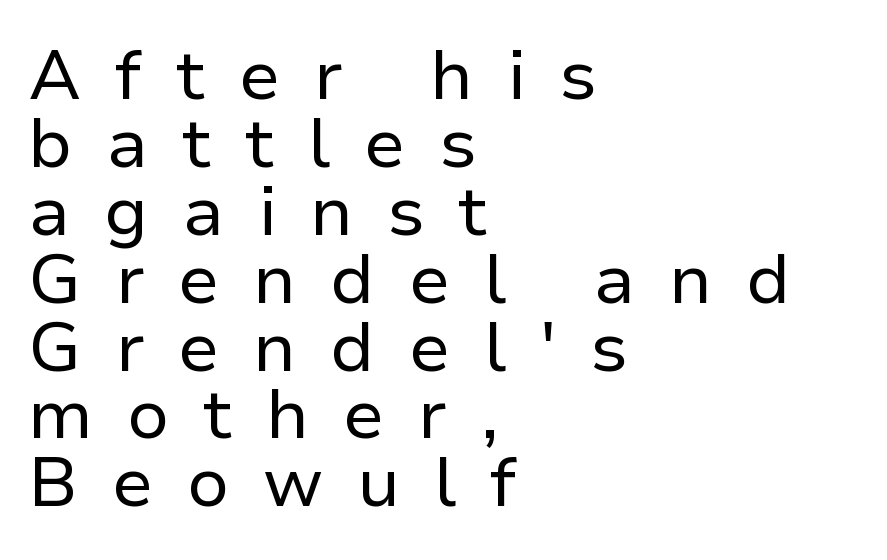
Q: Is the text bold? A: No.
Q: Is the text italic (slanted)? A: No, it is upright.
Q: Is the typeface a serif or a sans-serif typeface? A: Sans-serif.
Q: Is the text underlined? A: No.
Q: How is the paragraph aligned? A: Left-aligned.
Q: Is the spacing between letters normal or unusually wide? A: Unusually wide.
Q: Is the spacing between lines tight, normal or loose? A: Tight.
Q: Width (condensed, normal, or wide)? A: Normal.
Q: Stroke contrast? A: Low.
Q: x-height? A: Medium.
Q: Monospaced? A: No.
